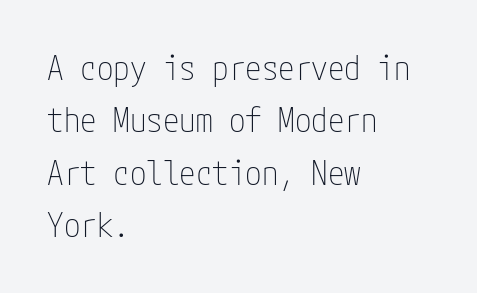
Unlike a traditional serif, this face leaves its strokes unadorned. Stroke mass is kept to a normal reading level or below. Decoration check: the copy has no underline. One-word summary of the alignment: left. The tracking reads as untouched default to a designer's eye. The vertical gap from one line to the next is medium.
